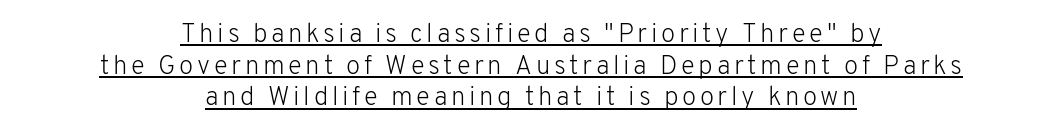
{"italic": "no", "bold": "no", "underline": "yes", "align": "center", "line_spacing_ratio": 1.22, "glyph_px": 26}
